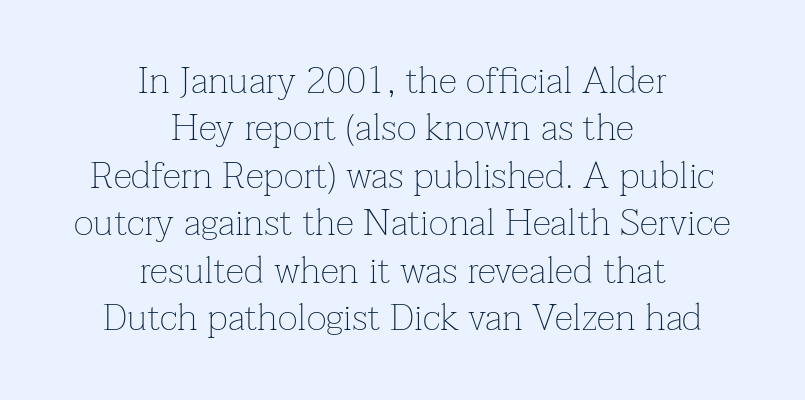
Does the leading feel generous? No, just average. This rendering leaves character spacing at its baseline value. The paragraph has two soft edges and a firm central axis. Unlike a clean sans, this face finishes its strokes with serifs. These lines are rendered in a variable-pitch font. The zone under the glyphs is completely vacant.
